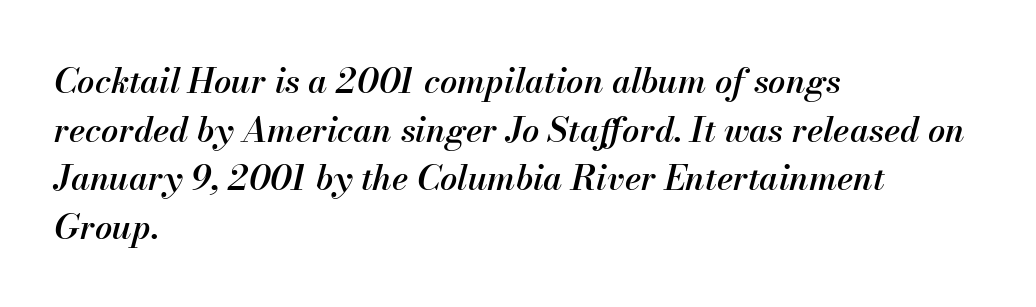
The space between consecutive lines is moderate. Caption: multi-line text, flush left, ragged right. Posture: slanted. A bare baseline throughout the passage.
